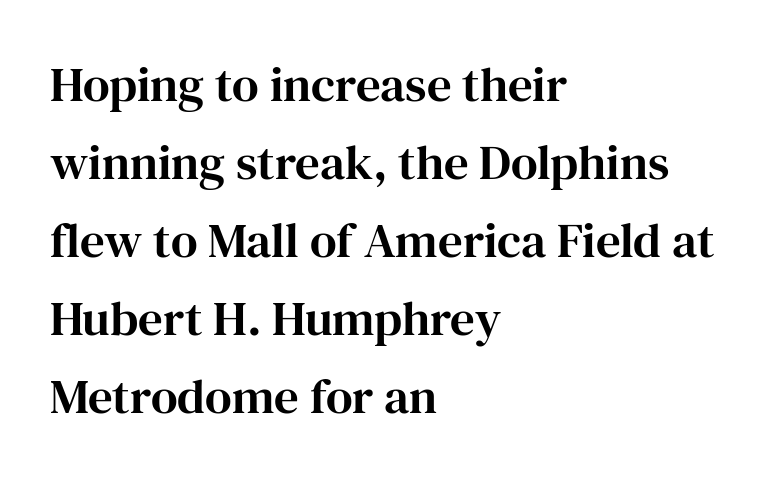
Q: Is the text italic (slanted)? A: No, it is upright.
Q: Is the typeface a serif or a sans-serif typeface? A: Serif.
Q: Is the text underlined? A: No.
Q: How is the paragraph aligned? A: Left-aligned.
Q: Is the spacing between letters normal or unusually wide? A: Normal.
Q: Is the spacing between lines tight, normal or loose? A: Normal.
Q: Width (condensed, normal, or wide)? A: Normal.
Q: Stroke contrast? A: High.
Q: x-height? A: Medium.
Q: Monospaced? A: No.
